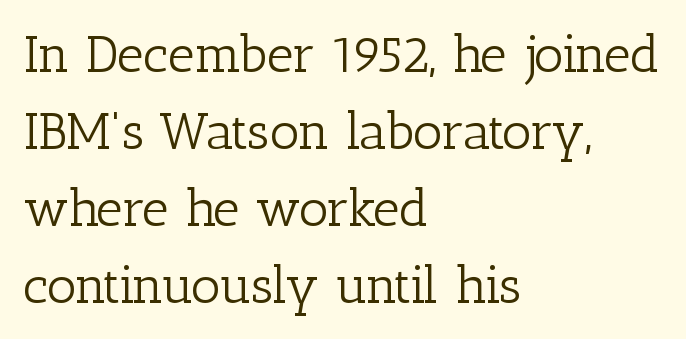
Q: Is the text bold? A: No.
Q: Is the text italic (slanted)? A: No, it is upright.
Q: Is the typeface a serif or a sans-serif typeface? A: Serif.
Q: Is the text underlined? A: No.
Q: How is the paragraph aligned? A: Left-aligned.
Q: Is the spacing between letters normal or unusually wide? A: Normal.
Q: Is the spacing between lines tight, normal or loose? A: Normal.
Q: Width (condensed, normal, or wide)? A: Normal.
Q: Stroke contrast? A: Low.
Q: x-height? A: Medium.
Q: Monospaced? A: No.
